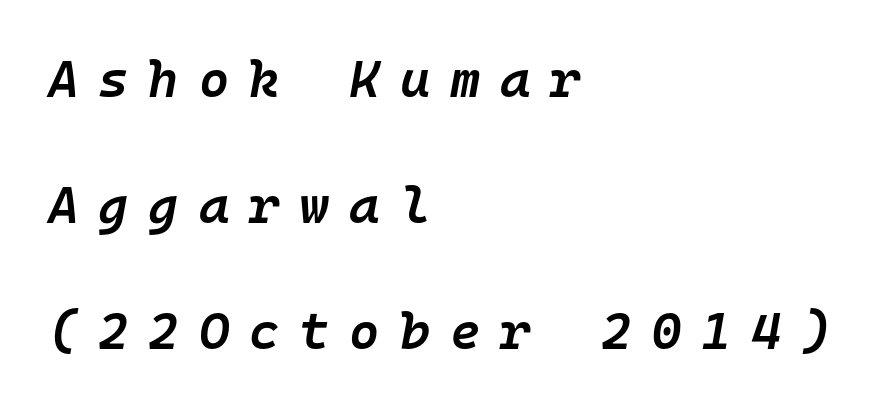
Bare-footed words on every line. You could only call the tracking loose — the letters float apart. Regarding leading, the lines here are spaced well apart. The letters march in equal steps, a hallmark of fixed-pitch type. Emphasis-style slanted type is in use. Visually the block forms a straight wall on the left and a jagged coastline on the right.
